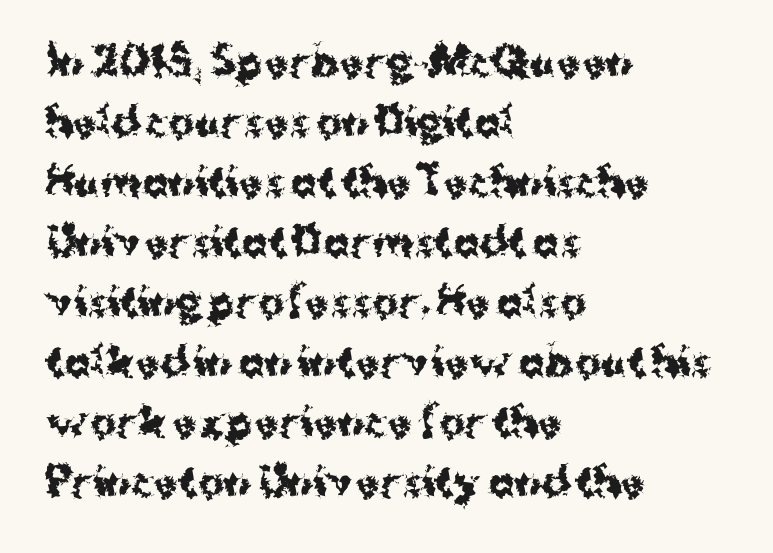
{"serif": "no", "italic": "no", "bold": "yes", "weight": "bold", "width": "normal", "stroke_contrast": "medium", "x_height": "medium", "monospaced": "no", "underline": "no", "align": "left", "line_spacing": "normal", "line_spacing_ratio": 1.54, "letter_spacing": "normal", "letter_spacing_em": 0.0, "glyph_px": 39}
